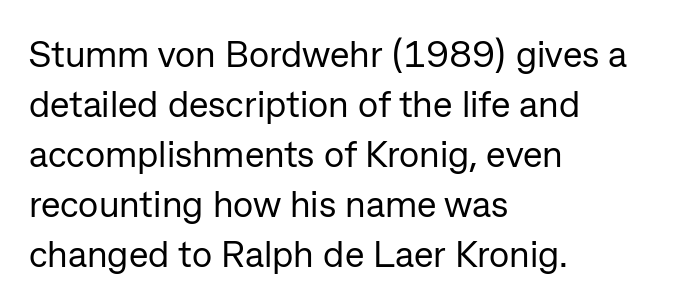
{"serif": "no", "italic": "no", "bold": "no", "weight": "regular", "width": "normal", "stroke_contrast": "low", "x_height": "medium", "monospaced": "no", "underline": "no", "align": "left", "line_spacing": "normal", "line_spacing_ratio": 1.35, "letter_spacing": "normal", "letter_spacing_em": 0.0, "glyph_px": 37}
